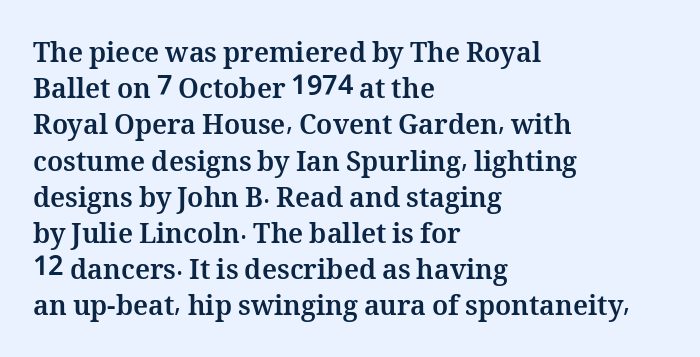
Q: Is the text bold? A: Yes.
Q: Is the text italic (slanted)? A: No, it is upright.
Q: Is the text underlined? A: No.
Q: How is the paragraph aligned? A: Left-aligned.
Q: Is the spacing between letters normal or unusually wide? A: Normal.
Q: Is the spacing between lines tight, normal or loose? A: Normal.
